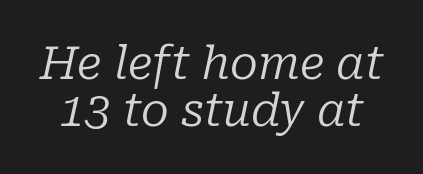
Looks like regular typesetting: each glyph gets only the width it needs. What's the leading like? Squeezed, with rows nearly overlapping. The weight tops out at a normal text grade. Check under the words: just untouched page. The designer went with a serif here, giving each stem small feet.
